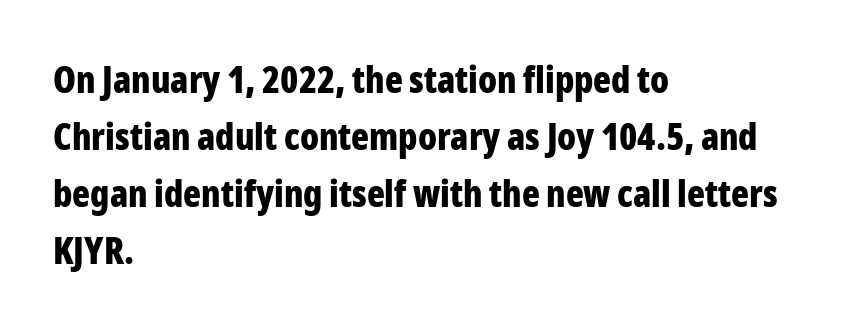
{"serif": "no", "italic": "no", "bold": "yes", "weight": "bold", "width": "condensed", "stroke_contrast": "low", "x_height": "medium", "monospaced": "no", "underline": "no", "align": "left", "line_spacing": "normal", "line_spacing_ratio": 1.54, "letter_spacing": "normal", "letter_spacing_em": 0.0, "glyph_px": 37}
